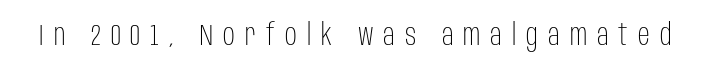
Q: Is the text bold? A: No.
Q: Is the text italic (slanted)? A: No, it is upright.
Q: Is the typeface a serif or a sans-serif typeface? A: Sans-serif.
Q: Is the text underlined? A: No.
Q: Is the spacing between letters normal or unusually wide? A: Unusually wide.
Q: Width (condensed, normal, or wide)? A: Condensed.
Q: Stroke contrast? A: Low.
Q: x-height? A: Large.
Q: Monospaced? A: No.
